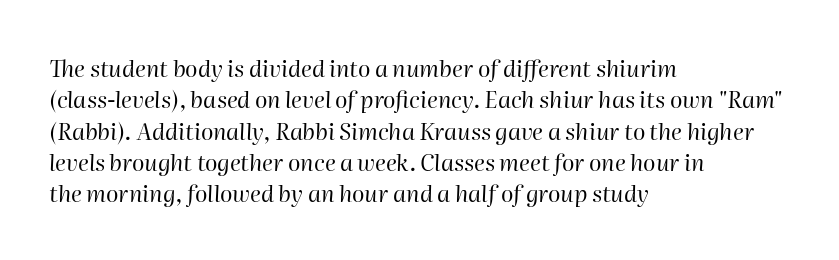
The image shows 23 px text type, italic (leaning right); set left-aligned, normal line spacing (1.36x), normal letter spacing, not underlined.
